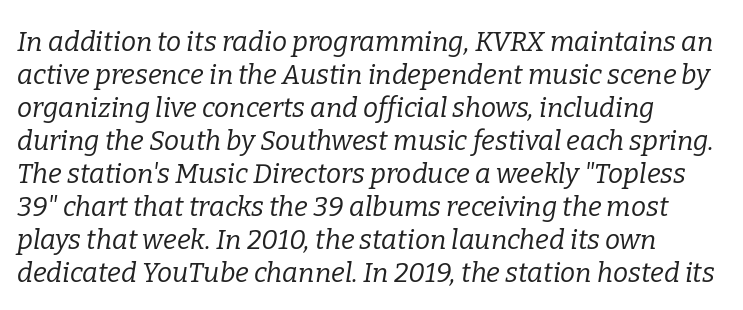
Letter spacing: default. No chunkiness to these letters — they're not bold. Letters rest on an invisible, unmarked baseline. The ragged edge is on the right, which tells us the setting is flush left.
